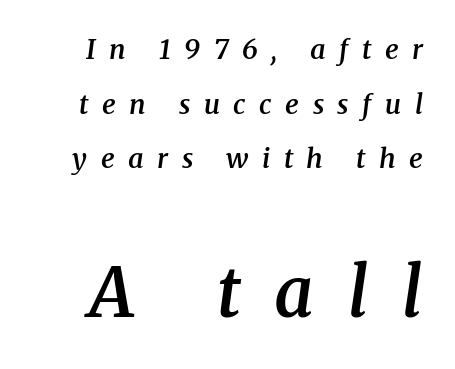
{"serif": "yes", "italic": "yes", "lean": "right", "slant_degrees": 8, "bold": "semi", "weight": "semibold", "width": "normal", "stroke_contrast": "medium", "x_height": "medium", "monospaced": "no", "underline": "no", "line_spacing": "loose", "line_spacing_ratio": 2.02, "letter_spacing": "wide", "letter_spacing_em": 0.5, "larger_block": "second", "size_ratio": 2.52, "glyph_px": 68}
